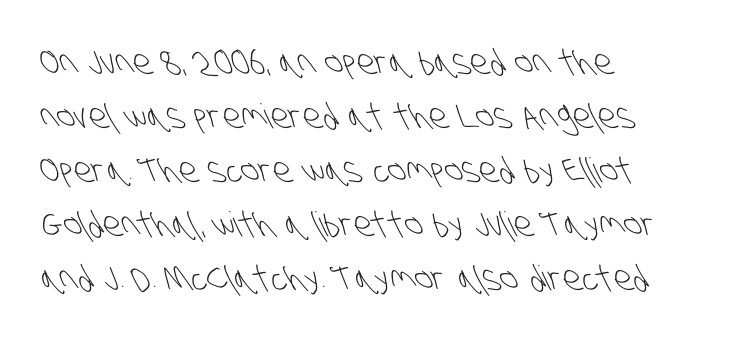
This sample uses a sans-serif face. Rows of type keep a routine distance in the vertical direction. The type is set solid horizontally, with unmodified tracking. Is this a heavy cut? Hardly; it is regular or lighter.
